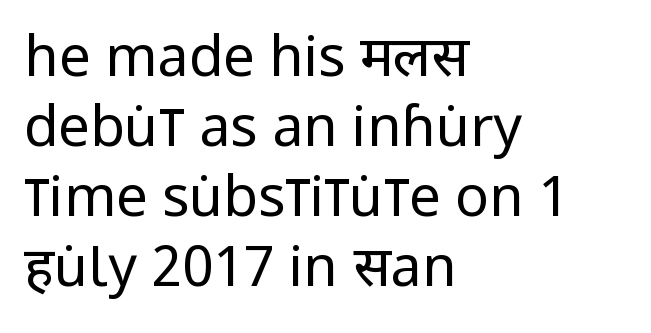
{"serif": "no", "italic": "no", "bold": "no", "weight": "regular", "width": "condensed", "stroke_contrast": "low", "x_height": "large", "monospaced": "no", "underline": "no", "align": "left", "line_spacing": "normal", "line_spacing_ratio": 1.25, "letter_spacing": "normal", "letter_spacing_em": 0.0, "glyph_px": 56}
